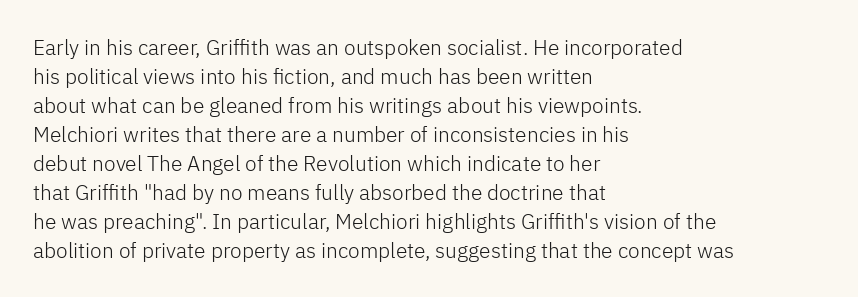
Q: Is the text bold? A: No.
Q: Is the text italic (slanted)? A: No, it is upright.
Q: Is the text underlined? A: No.
Q: How is the paragraph aligned? A: Left-aligned.
Q: Is the spacing between letters normal or unusually wide? A: Normal.
Q: Is the spacing between lines tight, normal or loose? A: Normal.
